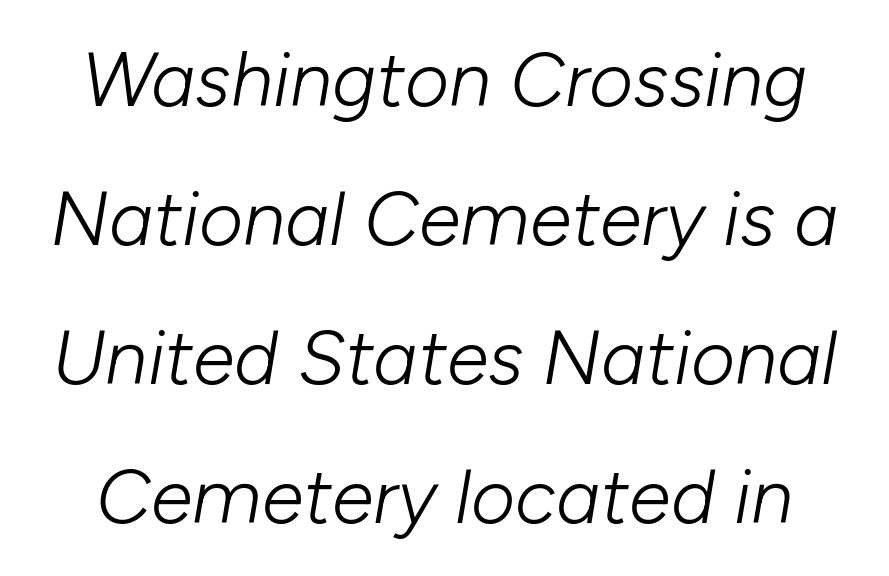
The image shows 76 px light type, italic (leaning right); set line spacing 1.83x, normal letter spacing, not underlined; low stroke contrast and a medium x-height.
